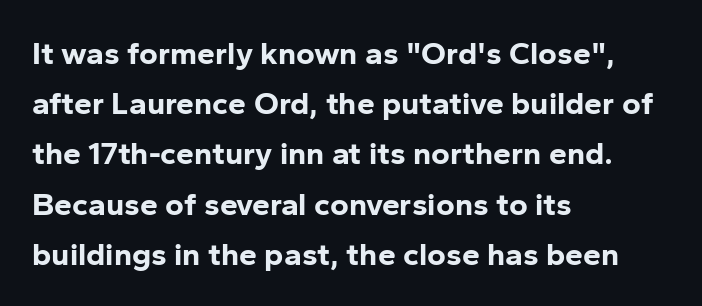
The image shows 32 px bold sans-serif type, upright; set left-aligned, normal line spacing (1.57x), normal letter spacing, not underlined; low stroke contrast and a medium x-height.
